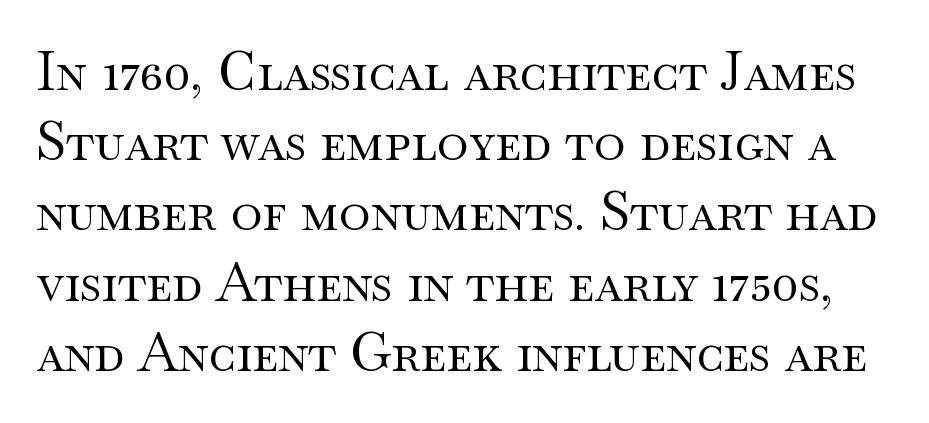
The image shows 54 px regular-weight, wide serif type, upright; set normal line spacing (1.3x), normal letter spacing, not underlined; medium stroke contrast and a small x-height.
